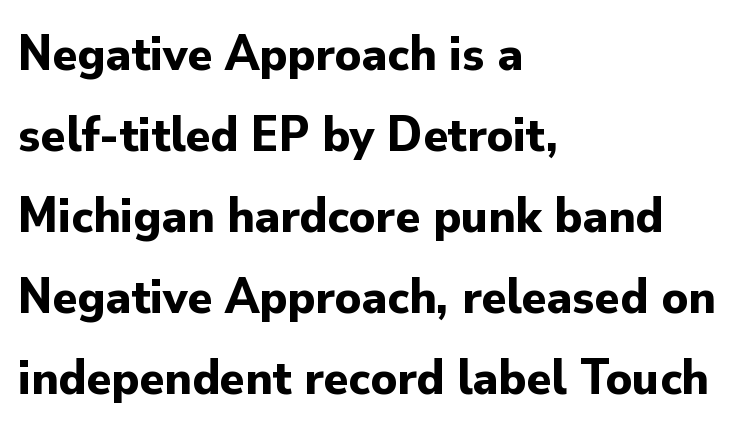
The image shows 51 px bold sans-serif type, upright; set left-aligned, normal line spacing (1.59x), normal letter spacing, not underlined; low stroke contrast and a small x-height.
